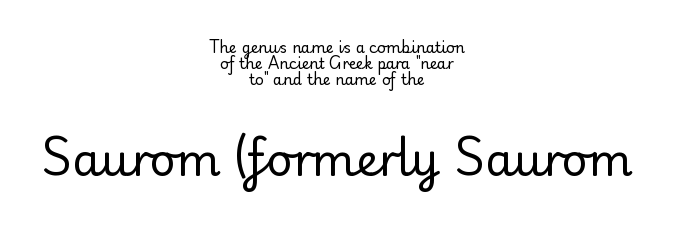
{"serif": "no", "italic": "no", "bold": "no", "weight": "regular", "width": "normal", "stroke_contrast": "low", "x_height": "small", "monospaced": "no", "underline": "no", "align": "center", "line_spacing": "tight", "line_spacing_ratio": 1.06, "letter_spacing": "normal", "letter_spacing_em": 0.0, "larger_block": "second", "size_ratio": 3.0, "glyph_px": 45}
